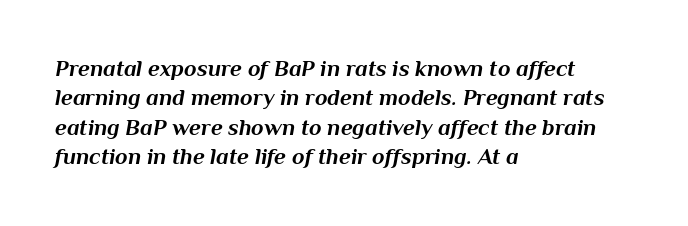
The image shows 23 px bold type, italic (leaning right); set left-aligned, normal line spacing (1.28x), normal letter spacing, not underlined.
